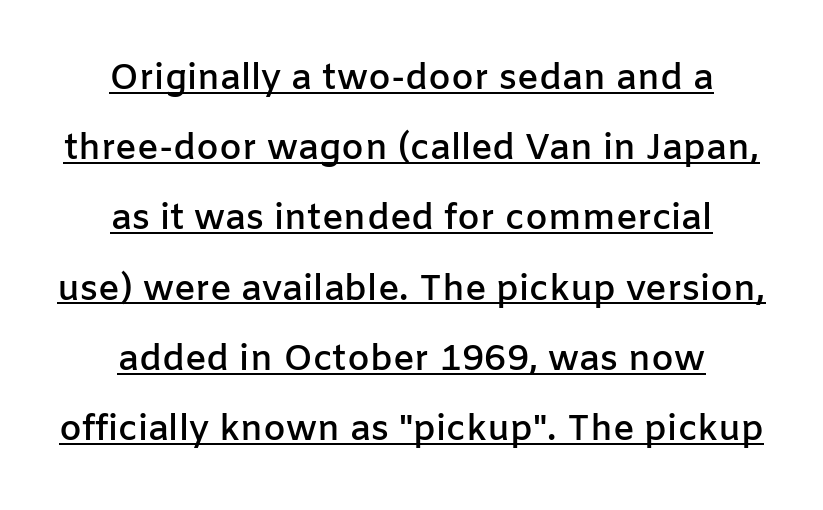
The image shows 36 px semibold sans-serif type, upright; set centered, loose line spacing (1.95x), normal letter spacing, underlined; low stroke contrast and a medium x-height.
